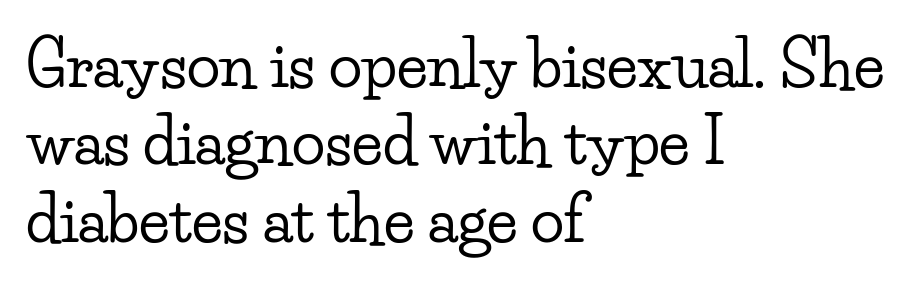
Q: Is the text italic (slanted)? A: No, it is upright.
Q: Is the typeface a serif or a sans-serif typeface? A: Serif.
Q: Is the text underlined? A: No.
Q: How is the paragraph aligned? A: Left-aligned.
Q: Is the spacing between letters normal or unusually wide? A: Normal.
Q: Is the spacing between lines tight, normal or loose? A: Normal.
Q: Width (condensed, normal, or wide)? A: Wide.
Q: Stroke contrast? A: Low.
Q: x-height? A: Small.
Q: Monospaced? A: No.
